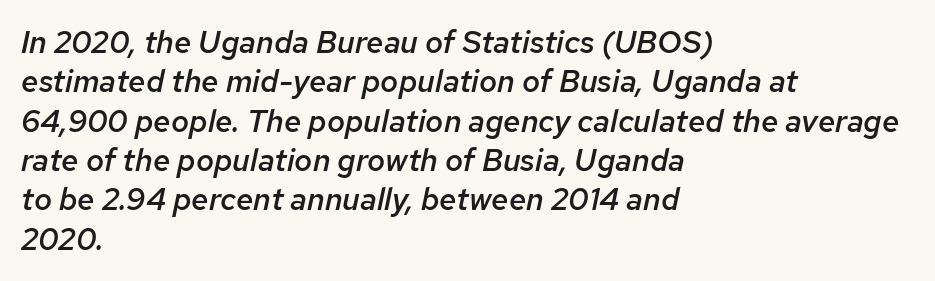
Rows of type keep a routine distance in the vertical direction. Glance below the letters and you will spot only blank space. Looks like regular typesetting: each glyph gets only the width it needs. The whole block is typeset with a tilt. These lines stack with their left ends in a neat column.
